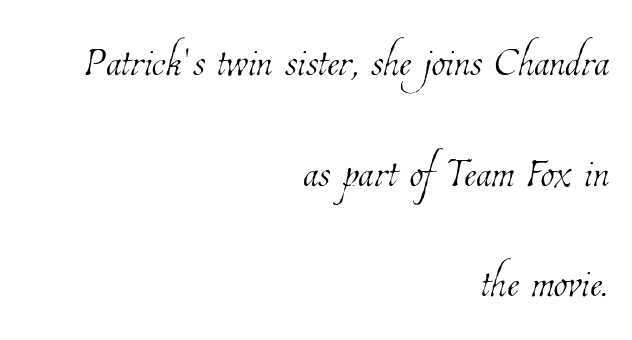
The strokes carry an ordinary text weight at most. Clear beneath every line of the passage. This rendering uses right alignment, leaving the left contour irregular. This sample trades compactness for vertical openness between lines.
